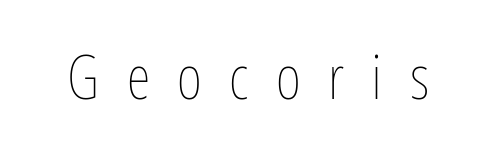
{"italic": "no", "bold": "no", "weight": "thin", "width": "condensed", "stroke_contrast": "low", "x_height": "medium", "monospaced": "no", "underline": "no", "letter_spacing": "wide", "letter_spacing_em": 0.45, "glyph_px": 61}
